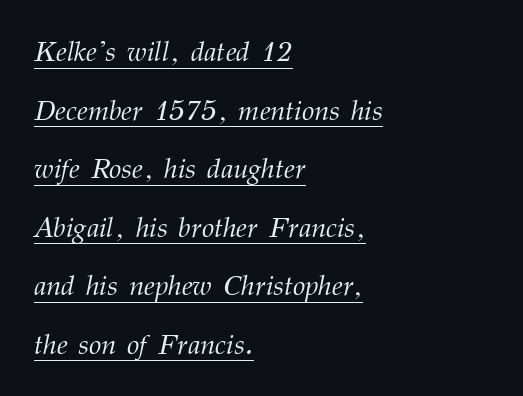
The image shows 28 px light serif type, italic (leaning right); set left-aligned, loose line spacing (2.09x), normal letter spacing, underlined; medium stroke contrast and a medium x-height.
